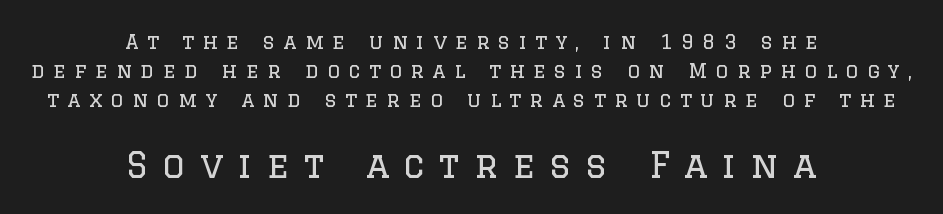
These lines are rendered in a variable-pitch font. Stem width sits at or under what a default text font uses. Vertical spacing — default. Tracking value appears strongly positive — letters spread wide. Descender tails drop into unmarked territory.
